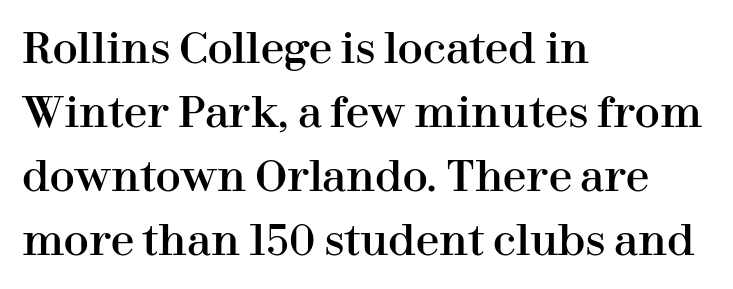
The image shows 42 px serif type, upright; set left-aligned, normal line spacing (1.52x), normal letter spacing, not underlined; high stroke contrast and a medium x-height.
